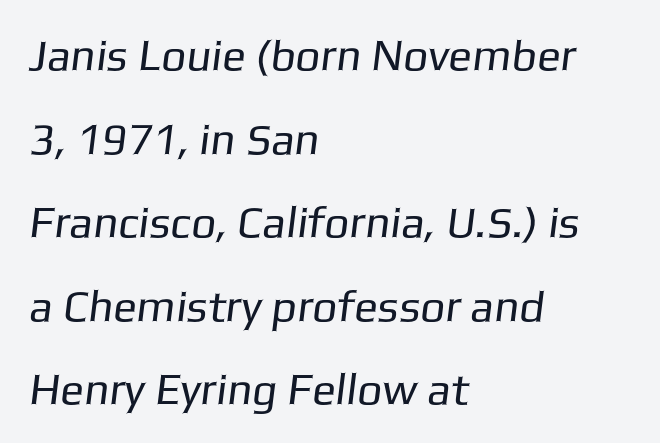
{"serif": "no", "bold": "no", "weight": "regular", "width": "normal", "stroke_contrast": "low", "x_height": "medium", "monospaced": "no", "underline": "no", "align": "left", "line_spacing": "loose", "line_spacing_ratio": 1.9, "letter_spacing": "normal", "letter_spacing_em": 0.0, "glyph_px": 44}
